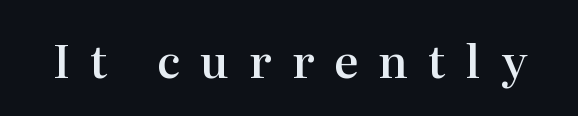
Notice how the stems are strictly vertical — no italics here. Notice the strokes are somewhat thickened but not fully heavy: this is a semibold. Anything drawn beneath the words? Only blank space. The type is letterspaced generously, with wide tracking. The rendering uses natural spacing where letterforms have individual widths. The rendering shows small feet on the letterforms — a serif design.
